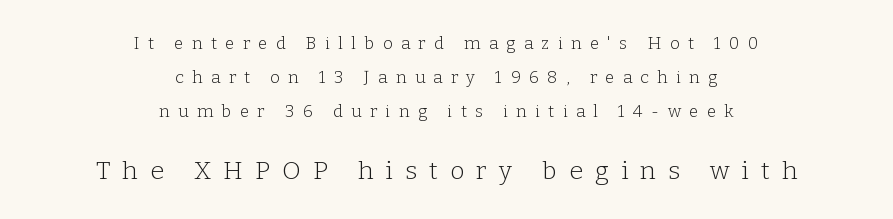
The image shows 25 px text type, upright; set centered, loose line spacing (2.0x), unusually wide letter spacing (+0.49 em), not underlined; the second (bottom) block is 1.47x larger.
